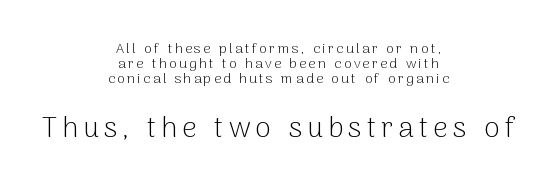
The image shows 29 px light sans-serif type, upright; set centered, tight line spacing (1.06x), not underlined; the second (bottom) block is 2.07x larger; low stroke contrast and a medium x-height.
